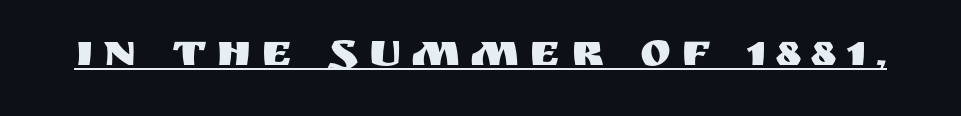
The image shows 47 px sans-serif type, upright; set unusually wide letter spacing (+0.21 em), underlined; medium stroke contrast and a large x-height.
